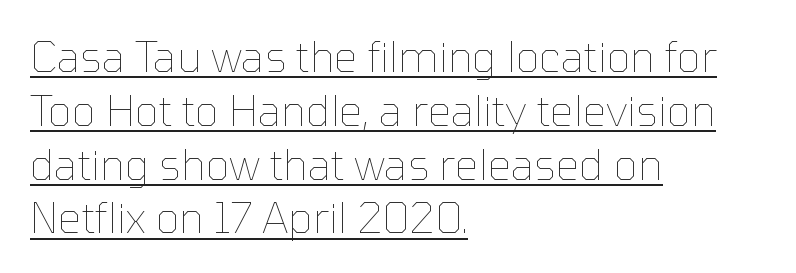
Q: Is the text bold? A: No.
Q: Is the text italic (slanted)? A: No, it is upright.
Q: Is the text underlined? A: Yes.
Q: How is the paragraph aligned? A: Left-aligned.
Q: Is the spacing between letters normal or unusually wide? A: Normal.
Q: Is the spacing between lines tight, normal or loose? A: Normal.
Q: Width (condensed, normal, or wide)? A: Normal.
Q: Stroke contrast? A: Low.
Q: x-height? A: Medium.
Q: Monospaced? A: No.
